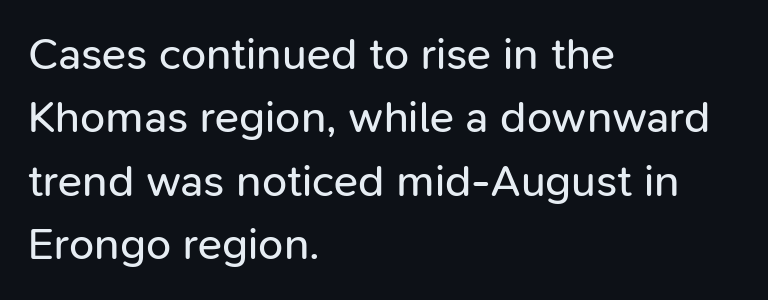
The image shows 45 px regular-weight sans-serif type, upright; set left-aligned, normal line spacing (1.41x), normal letter spacing, not underlined; low stroke contrast and a medium x-height.
